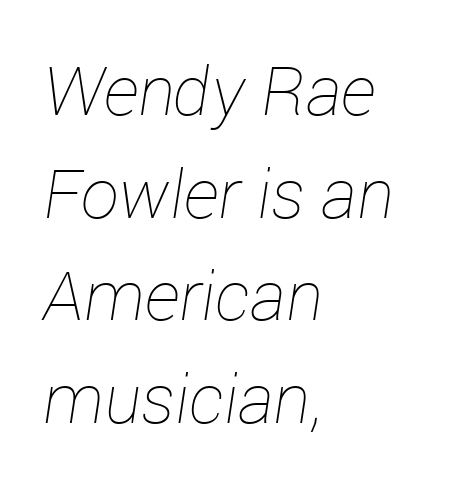
Q: Is the text bold? A: No.
Q: Is the text italic (slanted)? A: Yes, it leans right by about 12 degrees.
Q: Is the text underlined? A: No.
Q: How is the paragraph aligned? A: Left-aligned.
Q: Is the spacing between letters normal or unusually wide? A: Normal.
Q: Is the spacing between lines tight, normal or loose? A: Normal.
Q: Width (condensed, normal, or wide)? A: Normal.
Q: Stroke contrast? A: Low.
Q: x-height? A: Medium.
Q: Monospaced? A: No.
